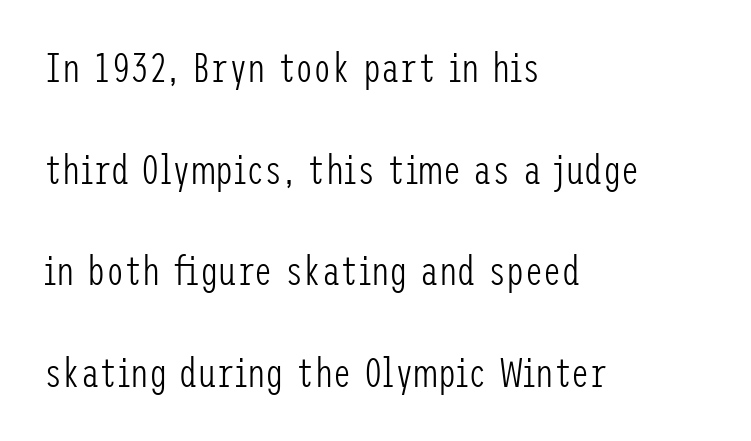
{"serif": "no", "italic": "no", "bold": "no", "weight": "light", "width": "condensed", "stroke_contrast": "low", "x_height": "medium", "underline": "no", "align": "left", "line_spacing": "loose", "line_spacing_ratio": 2.48, "letter_spacing": "normal", "letter_spacing_em": 0.0, "glyph_px": 41}
